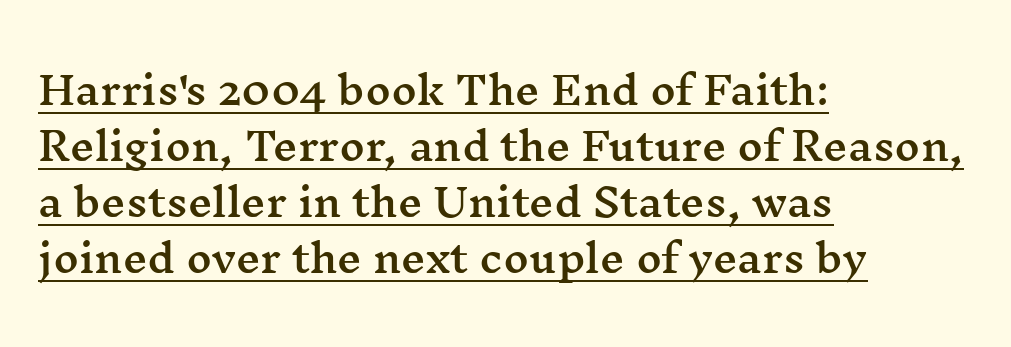
The image shows 39 px wide serif type, upright; set left-aligned, normal line spacing (1.44x), normal letter spacing, underlined; medium stroke contrast and a medium x-height.
